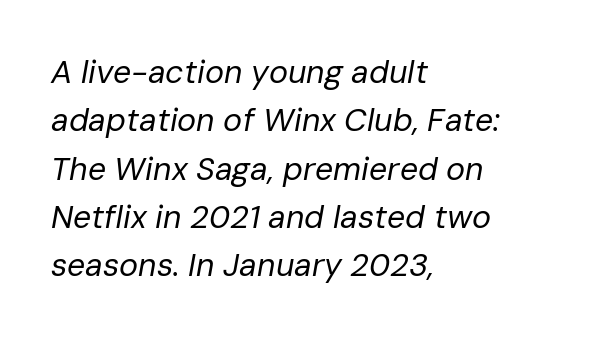
Q: Is the text bold? A: No.
Q: Is the text italic (slanted)? A: Yes, it leans right by about 10 degrees.
Q: Is the text underlined? A: No.
Q: How is the paragraph aligned? A: Left-aligned.
Q: Is the spacing between letters normal or unusually wide? A: Normal.
Q: Is the spacing between lines tight, normal or loose? A: Normal.
Q: Width (condensed, normal, or wide)? A: Normal.
Q: Stroke contrast? A: Low.
Q: x-height? A: Medium.
Q: Monospaced? A: No.
